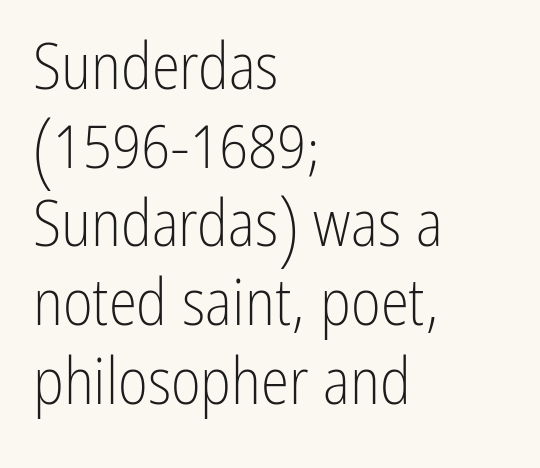
Q: Is the text bold? A: No.
Q: Is the text italic (slanted)? A: No, it is upright.
Q: Is the typeface a serif or a sans-serif typeface? A: Sans-serif.
Q: Is the text underlined? A: No.
Q: How is the paragraph aligned? A: Left-aligned.
Q: Is the spacing between letters normal or unusually wide? A: Normal.
Q: Width (condensed, normal, or wide)? A: Condensed.
Q: Stroke contrast? A: Low.
Q: x-height? A: Medium.
Q: Monospaced? A: No.
